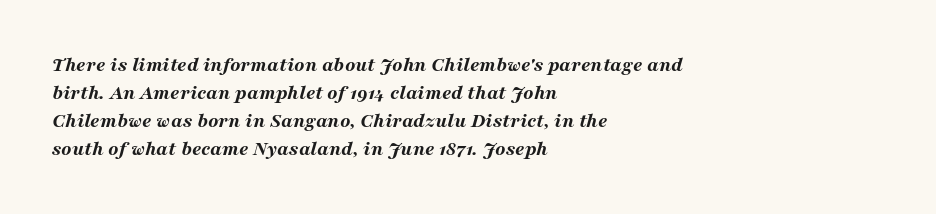
The leading is moderate, giving the passage an even texture. Look at the tracking — it's just the regular setting, nothing added. On the weight axis this lands at bold, roughly 700. Is the type slanted? Yes — the strokes lean at a clear angle. Left-aligned paragraph, ragged on the right.
